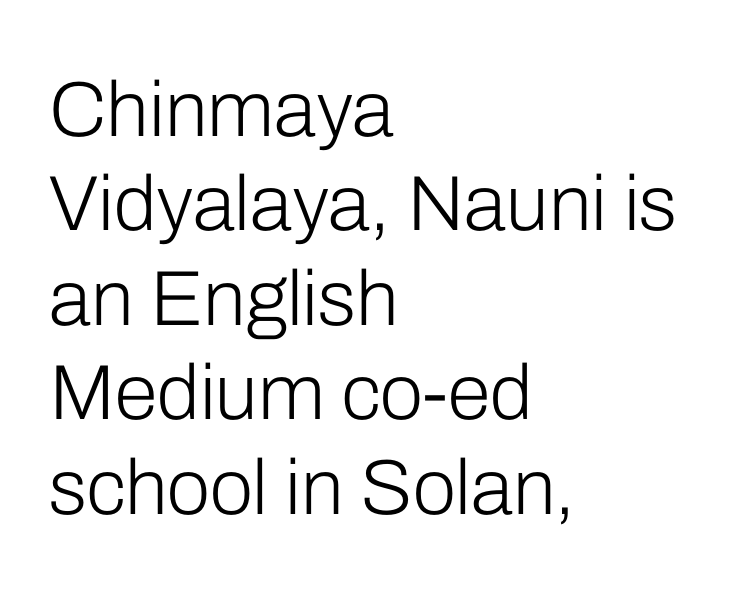
The image shows 78 px light sans-serif type, upright; set left-aligned, line spacing 1.21x, normal letter spacing, not underlined; low stroke contrast and a medium x-height.
